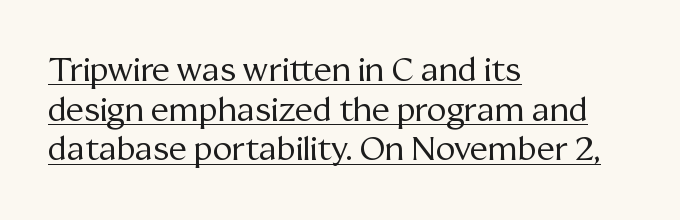
Q: Is the text bold? A: No.
Q: Is the text italic (slanted)? A: No, it is upright.
Q: Is the typeface a serif or a sans-serif typeface? A: Serif.
Q: Is the text underlined? A: Yes.
Q: How is the paragraph aligned? A: Left-aligned.
Q: Is the spacing between letters normal or unusually wide? A: Normal.
Q: Width (condensed, normal, or wide)? A: Normal.
Q: Stroke contrast? A: Medium.
Q: x-height? A: Medium.
Q: Monospaced? A: No.
